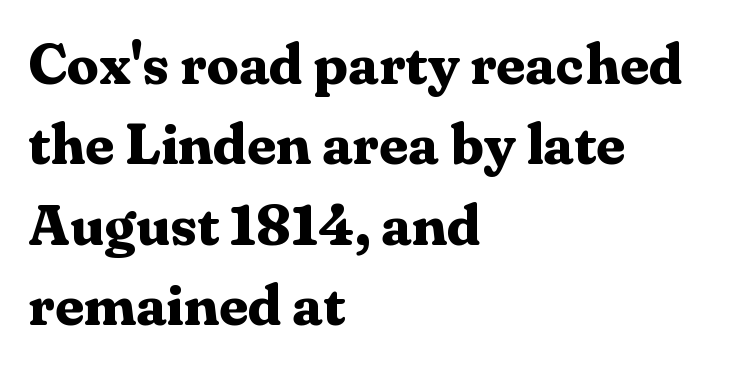
The image shows 57 px bold serif type, upright; set left-aligned, normal line spacing (1.41x), normal letter spacing, not underlined; medium stroke contrast and a medium x-height.
